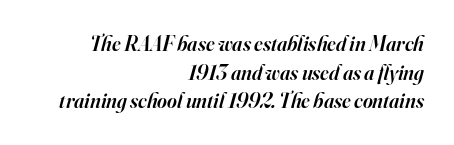
Q: Is the text bold? A: Semi-bold.
Q: Is the text italic (slanted)? A: Yes, it leans right by about 16 degrees.
Q: Is the text underlined? A: No.
Q: How is the paragraph aligned? A: Right-aligned.
Q: Is the spacing between letters normal or unusually wide? A: Normal.
Q: Is the spacing between lines tight, normal or loose? A: Normal.
